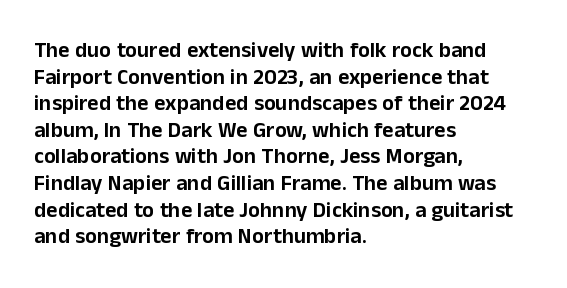
The image shows 22 px text type, upright; set left-aligned, line spacing 1.21x, normal letter spacing, not underlined.
